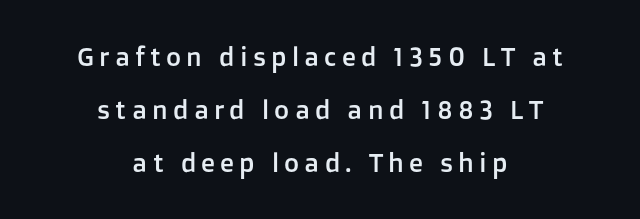
The image shows 26 px text type, upright; set centered, loose line spacing (2.04x), unusually wide letter spacing (+0.2 em), not underlined.
